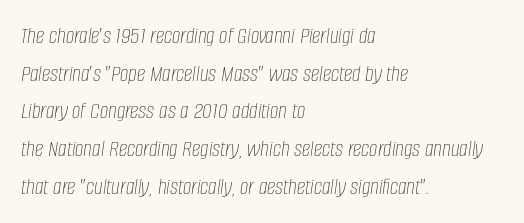
Q: Is the text bold? A: No.
Q: Is the text italic (slanted)? A: Yes, it leans right by about 8 degrees.
Q: Is the text underlined? A: No.
Q: How is the paragraph aligned? A: Left-aligned.
Q: Is the spacing between letters normal or unusually wide? A: Normal.
Q: Is the spacing between lines tight, normal or loose? A: Normal.
